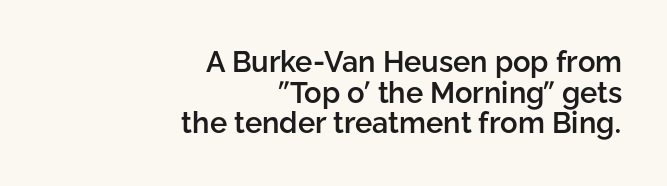
{"serif": "no", "italic": "no", "bold": "semi", "weight": "semibold", "width": "normal", "stroke_contrast": "low", "x_height": "medium", "monospaced": "no", "underline": "no", "align": "right", "line_spacing": "tight", "line_spacing_ratio": 1.06, "letter_spacing": "normal", "letter_spacing_em": 0.0, "glyph_px": 29}
